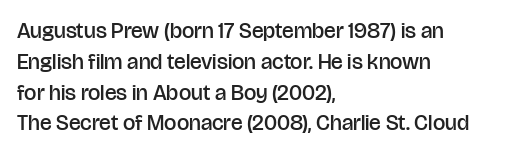
The image shows 22 px text type, upright; set left-aligned, normal line spacing (1.4x), normal letter spacing, not underlined.
